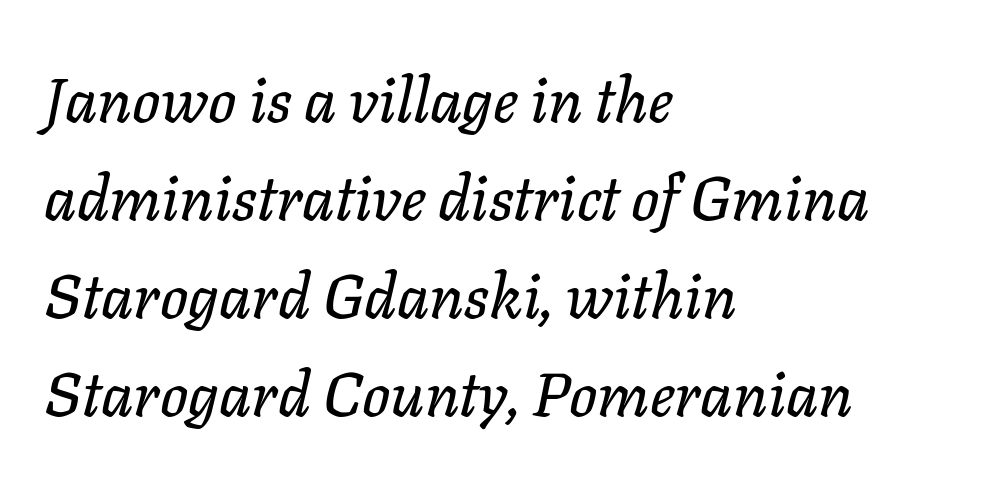
Q: Is the text italic (slanted)? A: Yes, it leans right by about 11 degrees.
Q: Is the text underlined? A: No.
Q: How is the paragraph aligned? A: Left-aligned.
Q: Is the spacing between letters normal or unusually wide? A: Normal.
Q: Is the spacing between lines tight, normal or loose? A: Normal.
Q: Width (condensed, normal, or wide)? A: Normal.
Q: Stroke contrast? A: Low.
Q: x-height? A: Medium.
Q: Monospaced? A: No.
